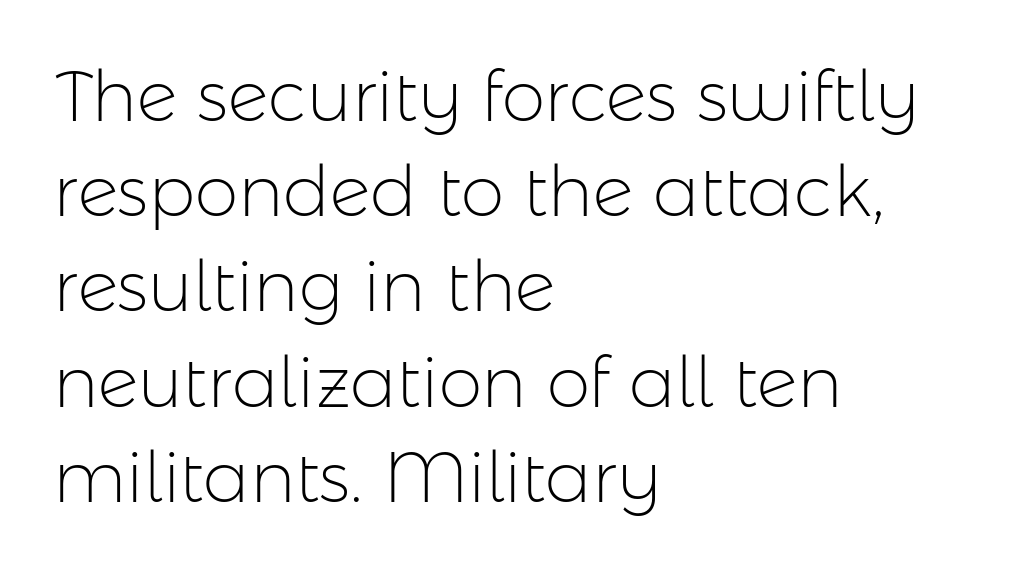
{"serif": "no", "italic": "no", "bold": "no", "weight": "light", "width": "normal", "stroke_contrast": "low", "x_height": "medium", "monospaced": "no", "underline": "no", "align": "left", "line_spacing": "normal", "line_spacing_ratio": 1.36, "letter_spacing": "normal", "letter_spacing_em": 0.0, "glyph_px": 70}
